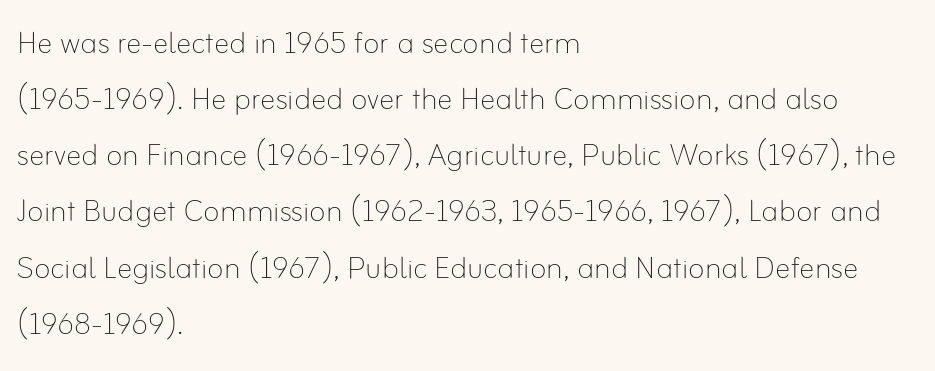
No heavy texture on the line: the type isn't bold. Varying glyph widths throughout — classic text-font behaviour. Horizontal alignment here is leftward, the default for most running prose. You could call the tracking neutral — neither tight nor loose. Nope, not italic — everything's standing straight.
